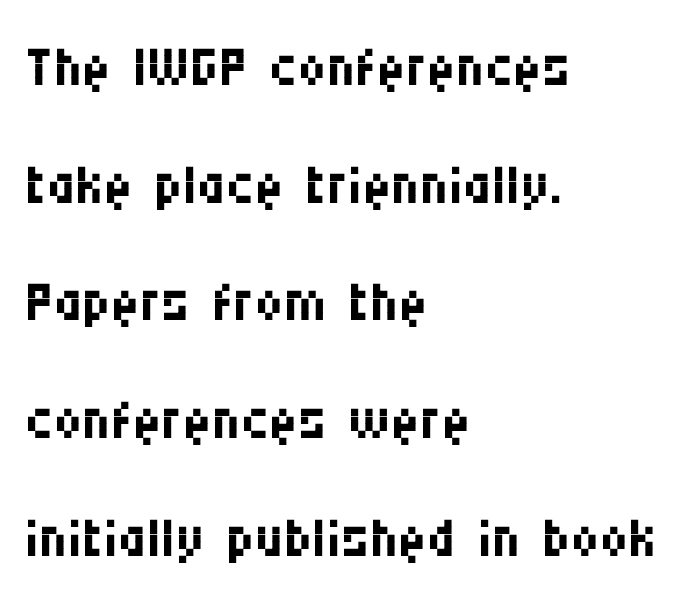
{"serif": "no", "italic": "no", "bold": "no", "weight": "regular", "width": "condensed", "stroke_contrast": "medium", "x_height": "large", "monospaced": "no", "underline": "no", "align": "left", "line_spacing": "normal", "line_spacing_ratio": 1.49, "letter_spacing": "normal", "letter_spacing_em": 0.0, "glyph_px": 79}
